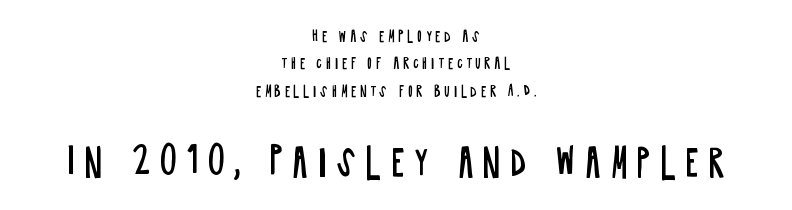
Q: Is the text bold? A: No.
Q: Is the text italic (slanted)? A: No, it is upright.
Q: Is the typeface a serif or a sans-serif typeface? A: Sans-serif.
Q: Is the text underlined? A: No.
Q: How is the paragraph aligned? A: Centered.
Q: Is the spacing between letters normal or unusually wide? A: Unusually wide.
Q: Is the spacing between lines tight, normal or loose? A: Loose.
Q: Which block of text is set in a larger size, the first (top) or the second (bottom)? A: The second (bottom) one.
Q: Width (condensed, normal, or wide)? A: Condensed.
Q: Stroke contrast? A: Low.
Q: x-height? A: Large.
Q: Monospaced? A: No.
